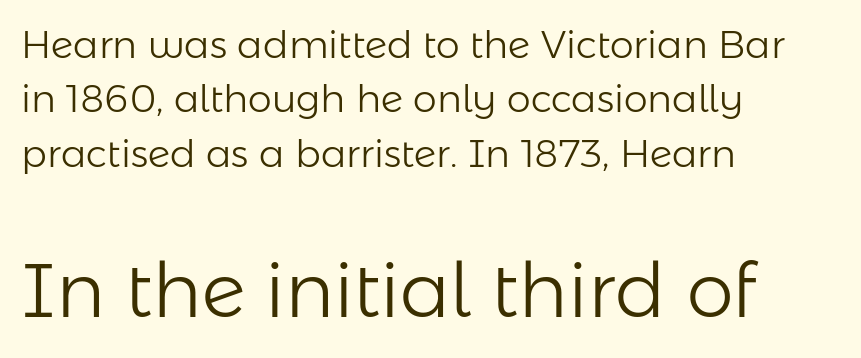
{"serif": "no", "italic": "no", "bold": "no", "weight": "light", "width": "normal", "stroke_contrast": "low", "x_height": "medium", "monospaced": "no", "underline": "no", "align": "left", "line_spacing": "normal", "line_spacing_ratio": 1.43, "letter_spacing": "normal", "letter_spacing_em": 0.0, "larger_block": "second", "size_ratio": 1.97, "glyph_px": 75}
